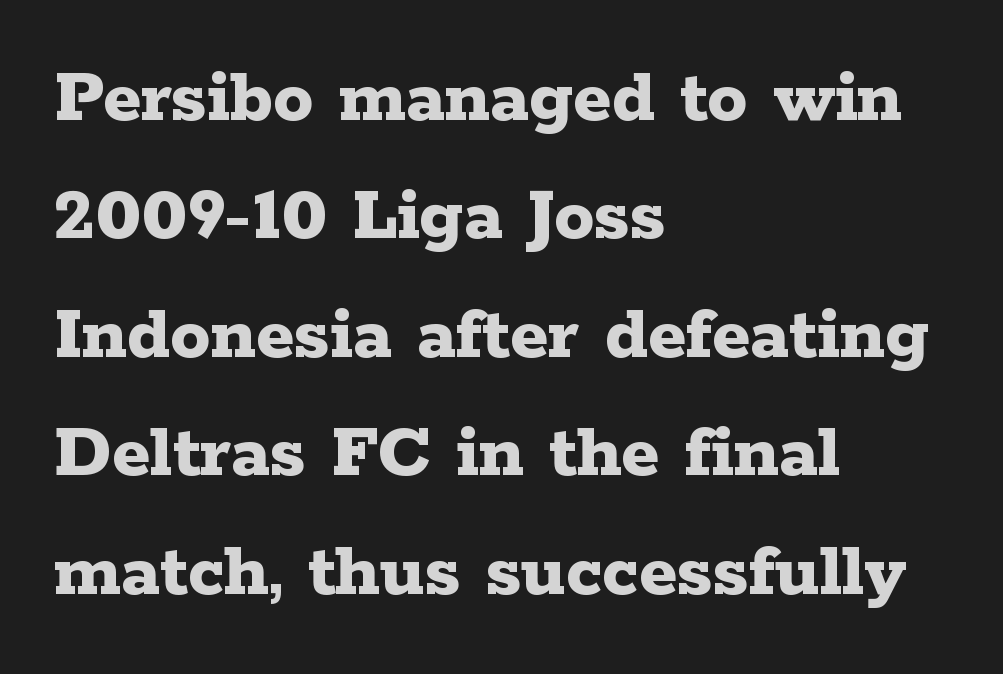
The image shows 80 px bold, wide serif type, upright; set left-aligned, normal line spacing (1.48x), normal letter spacing, not underlined; low stroke contrast and a medium x-height.
